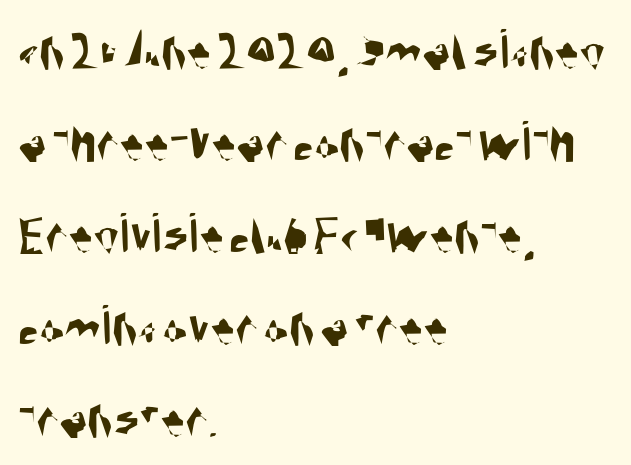
Q: Is the typeface a serif or a sans-serif typeface? A: Sans-serif.
Q: Is the text underlined? A: No.
Q: How is the paragraph aligned? A: Left-aligned.
Q: Is the spacing between letters normal or unusually wide? A: Normal.
Q: Is the spacing between lines tight, normal or loose? A: Normal.
Q: Width (condensed, normal, or wide)? A: Condensed.
Q: Stroke contrast? A: Medium.
Q: x-height? A: Large.
Q: Monospaced? A: No.
